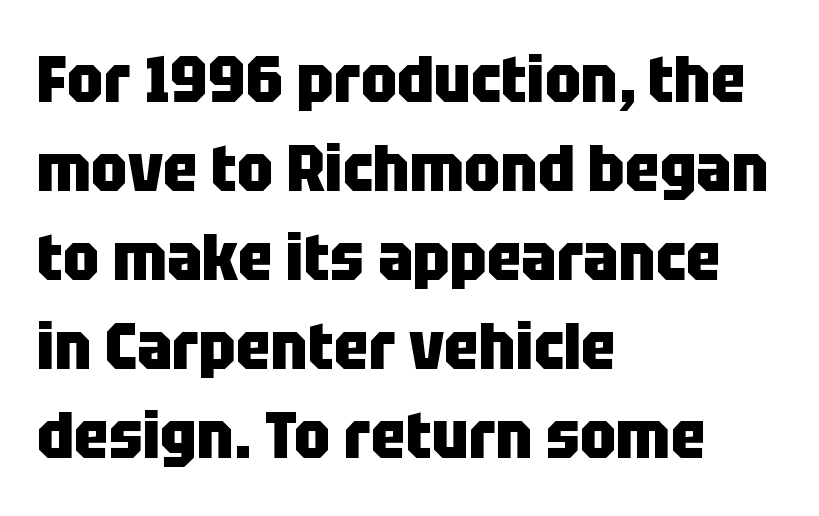
Q: Is the text bold? A: Yes.
Q: Is the text italic (slanted)? A: No, it is upright.
Q: Is the typeface a serif or a sans-serif typeface? A: Sans-serif.
Q: Is the text underlined? A: No.
Q: How is the paragraph aligned? A: Left-aligned.
Q: Is the spacing between letters normal or unusually wide? A: Normal.
Q: Is the spacing between lines tight, normal or loose? A: Normal.
Q: Width (condensed, normal, or wide)? A: Condensed.
Q: Stroke contrast? A: Low.
Q: x-height? A: Large.
Q: Monospaced? A: No.
